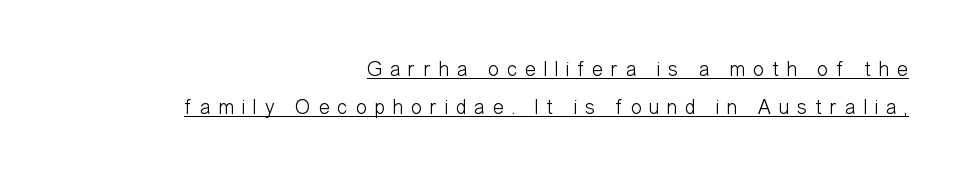
The image shows 21 px text type, upright; set right-aligned, line spacing 1.81x, unusually wide letter spacing (+0.36 em), underlined.
